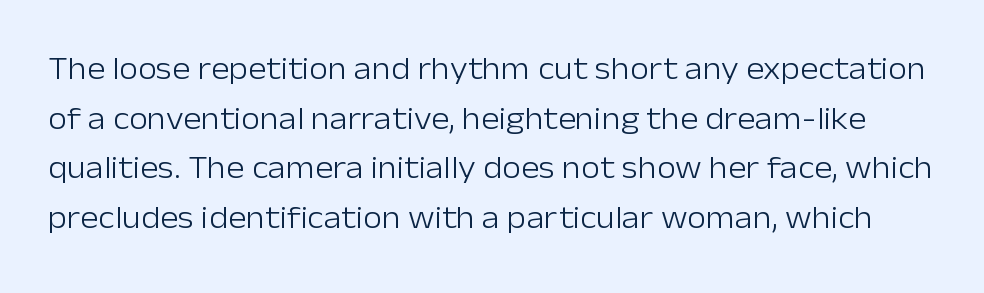
Is this a sans? Yes — the strokes have no serifs. The weight tops out at a normal text grade. Note the varied advance widths — an 'i' is clearly narrower than an 'm'. The zone under the glyphs is completely vacant. Style check: upright.
